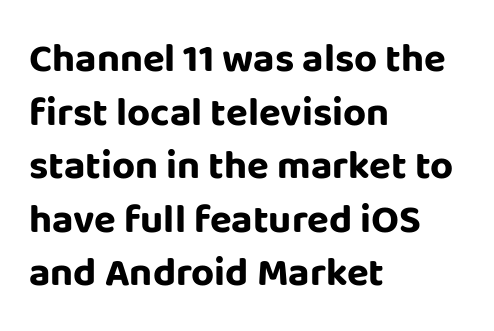
Q: Is the text bold? A: Yes.
Q: Is the text italic (slanted)? A: No, it is upright.
Q: Is the typeface a serif or a sans-serif typeface? A: Sans-serif.
Q: Is the text underlined? A: No.
Q: How is the paragraph aligned? A: Left-aligned.
Q: Is the spacing between letters normal or unusually wide? A: Normal.
Q: Is the spacing between lines tight, normal or loose? A: Normal.
Q: Width (condensed, normal, or wide)? A: Normal.
Q: Stroke contrast? A: Low.
Q: x-height? A: Large.
Q: Monospaced? A: No.
